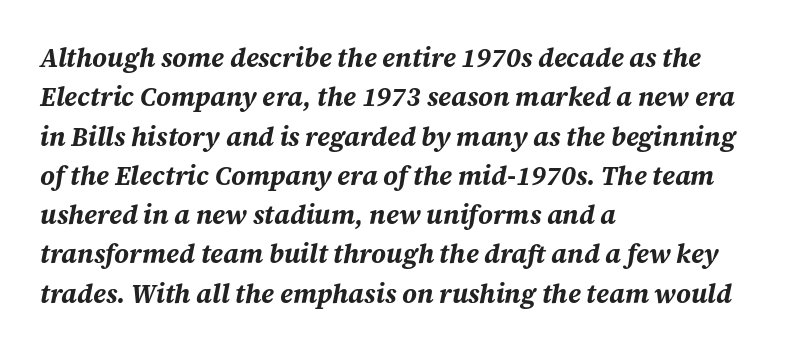
The image shows 26 px bold type, italic (leaning right); set left-aligned, normal line spacing (1.51x), normal letter spacing, not underlined.
